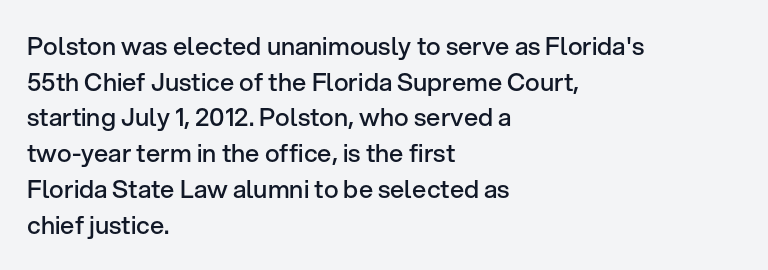
{"italic": "no", "bold": "semi", "underline": "no", "align": "left", "line_spacing": "normal", "line_spacing_ratio": 1.43, "letter_spacing": "normal", "letter_spacing_em": 0.0, "glyph_px": 25}
